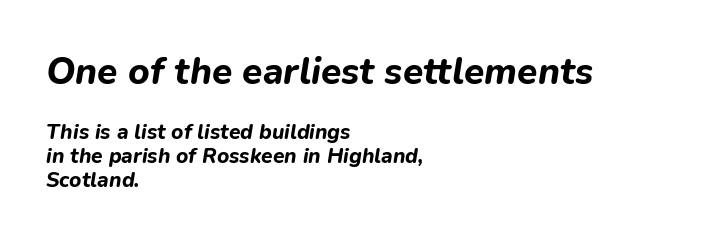
Q: Is the text bold? A: Yes.
Q: Is the text italic (slanted)? A: Yes, it leans right by about 9 degrees.
Q: Is the text underlined? A: No.
Q: How is the paragraph aligned? A: Left-aligned.
Q: Is the spacing between letters normal or unusually wide? A: Normal.
Q: Is the spacing between lines tight, normal or loose? A: Tight.
Q: Which block of text is set in a larger size, the first (top) or the second (bottom)? A: The first (top) one.
Q: Width (condensed, normal, or wide)? A: Normal.
Q: Stroke contrast? A: Low.
Q: x-height? A: Medium.
Q: Monospaced? A: No.
